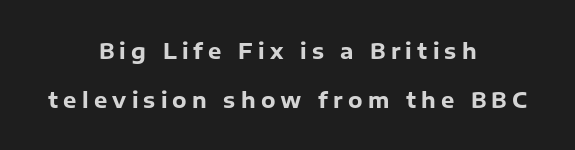
Q: Is the text bold? A: Yes.
Q: Is the text italic (slanted)? A: No, it is upright.
Q: Is the text underlined? A: No.
Q: How is the paragraph aligned? A: Centered.
Q: Is the spacing between letters normal or unusually wide? A: Unusually wide.
Q: Is the spacing between lines tight, normal or loose? A: Loose.
